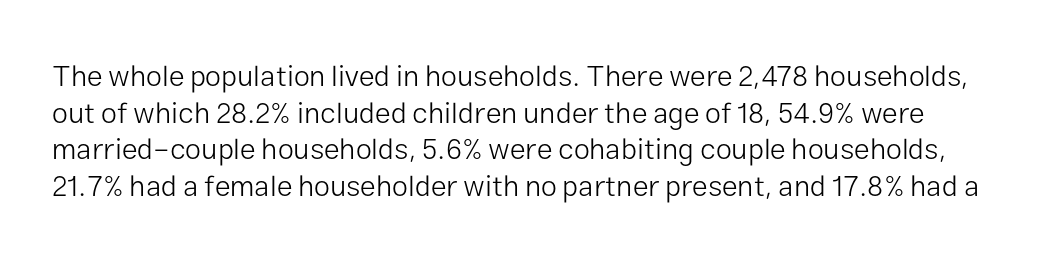
The image shows 29 px light sans-serif type, upright; set normal line spacing (1.26x), normal letter spacing, not underlined; low stroke contrast and a medium x-height.
